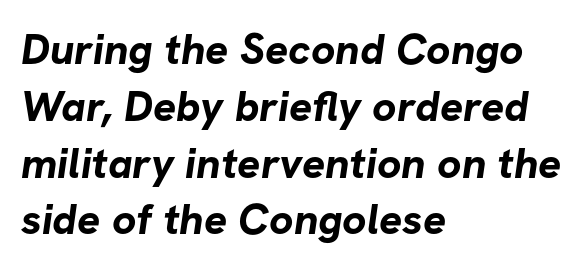
{"serif": "no", "bold": "yes", "weight": "bold", "width": "normal", "stroke_contrast": "low", "x_height": "medium", "monospaced": "no", "underline": "no", "align": "left", "line_spacing": "normal", "line_spacing_ratio": 1.32, "letter_spacing": "normal", "letter_spacing_em": 0.0, "glyph_px": 43}
